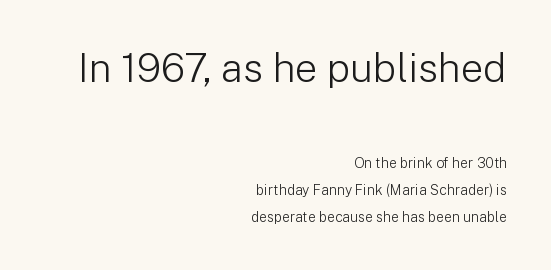
Plain, unruled lines of type. The gaps between neighbouring characters are ordinary and unremarkable. One-word summary of the alignment: right. The strokes are not fattened; the text isn't bold.
